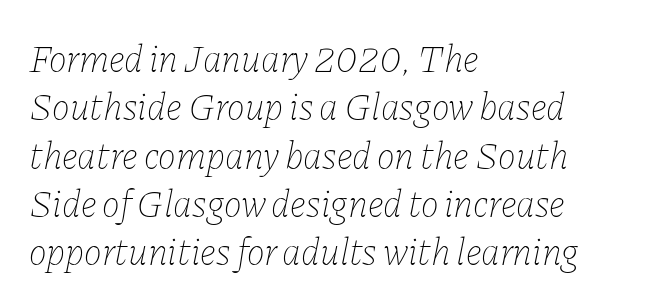
{"italic": "yes", "lean": "right", "slant_degrees": 11, "bold": "no", "weight": "thin", "width": "normal", "stroke_contrast": "low", "x_height": "medium", "monospaced": "no", "underline": "no", "align": "left", "line_spacing": "normal", "line_spacing_ratio": 1.27, "letter_spacing": "normal", "letter_spacing_em": 0.0, "glyph_px": 38}
